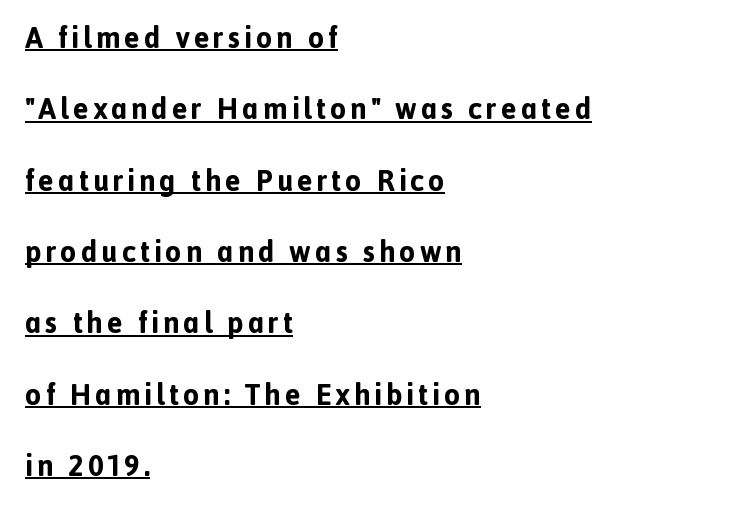
The image shows 29 px bold sans-serif type, upright; set left-aligned, loose line spacing (2.46x), underlined; a medium x-height.
